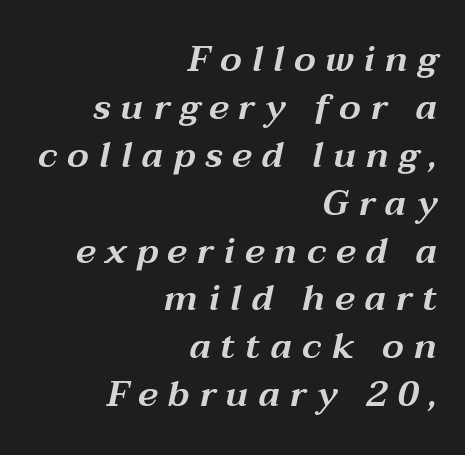
The image shows 36 px wide type, italic (leaning right); set right-aligned, normal line spacing (1.33x), unusually wide letter spacing (+0.27 em), not underlined; medium stroke contrast and a medium x-height.
